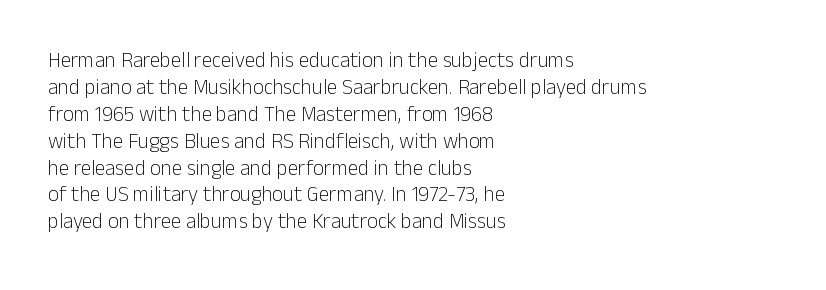
Q: Is the text bold? A: No.
Q: Is the text italic (slanted)? A: No, it is upright.
Q: Is the text underlined? A: No.
Q: How is the paragraph aligned? A: Left-aligned.
Q: Is the spacing between letters normal or unusually wide? A: Normal.
Q: Is the spacing between lines tight, normal or loose? A: Normal.
